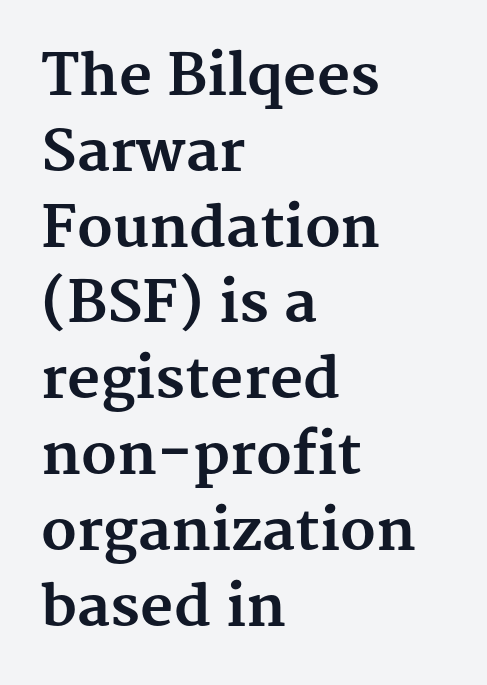
Summary of vertical rhythm: regular, with standard interline spacing. The passage shown is typed in a proportional face where columns would drift. The foot of each line stays bare and open. Tracking here is standard; glyphs follow each other at the usual distance. The face used here has the dense, thick strokes of a bold. The lines are quadded left.
